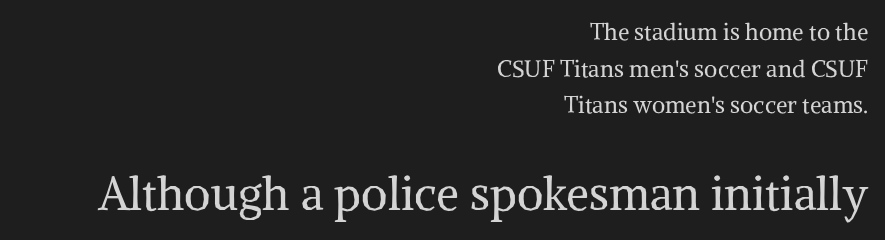
{"serif": "yes", "italic": "no", "bold": "no", "weight": "regular", "width": "normal", "stroke_contrast": "medium", "x_height": "medium", "monospaced": "no", "underline": "no", "align": "right", "line_spacing": "normal", "line_spacing_ratio": 1.59, "letter_spacing": "normal", "letter_spacing_em": 0.0, "larger_block": "second", "size_ratio": 2.0, "glyph_px": 46}
